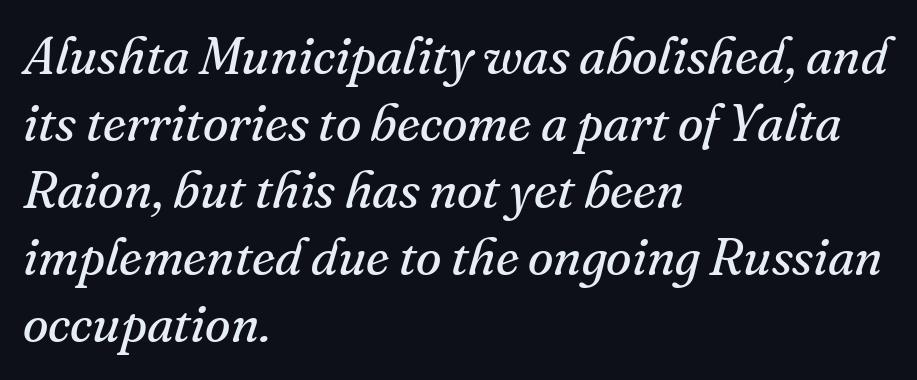
The lettering tilts uniformly, giving the passage an italic look. Serif or sans? Serif — the stroke terminals have little feet. The specimen omits any rule beneath the text block's lines. Summary of weight: not heavy and not bold.
